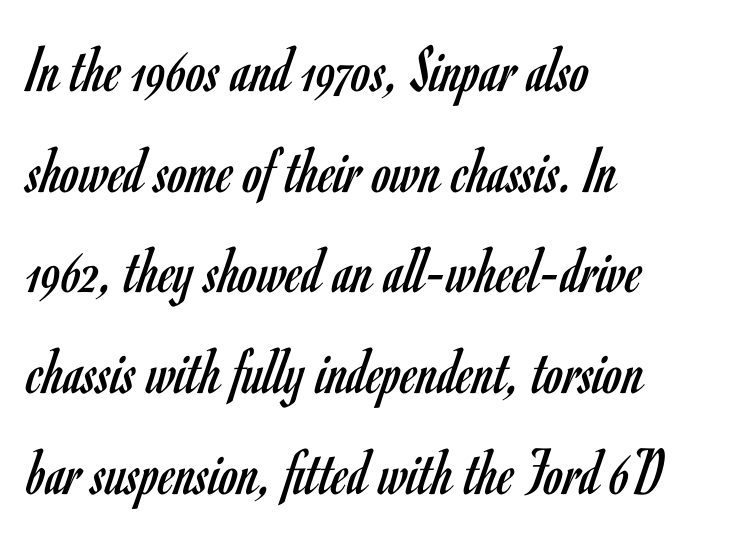
Nobody drew a line under any word here. Caption: multi-line text, flush left, ragged right. Vertically, the passage feels balanced, rows spaced as you'd expect. The characters are drawn with everyday or finer stroke widths.
